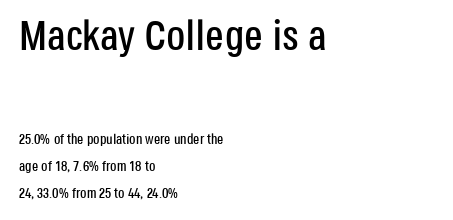
The image shows 42 px condensed sans-serif type, upright; set left-aligned, loose line spacing (1.92x), normal letter spacing, not underlined; the first (top) block is 3.0x larger; low stroke contrast and a large x-height.
